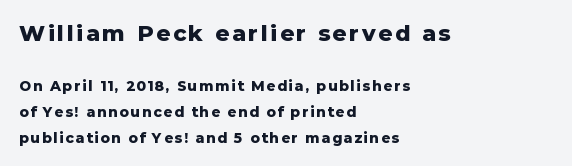
Q: Is the text bold? A: Yes.
Q: Is the text italic (slanted)? A: No, it is upright.
Q: Is the text underlined? A: No.
Q: How is the paragraph aligned? A: Left-aligned.
Q: Which block of text is set in a larger size, the first (top) or the second (bottom)? A: The first (top) one.
